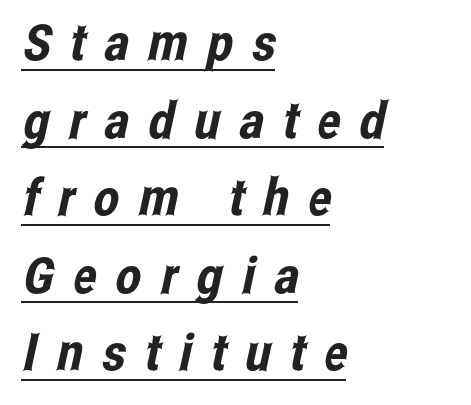
Compared with typical paragraphs, the rows here are spaced about the same. Visually the block forms a straight wall on the left and a jagged coastline on the right. Each letter keeps its own natural width here, so spacing adapts to shape. A typesetter would call this heavily tracked-out type.
